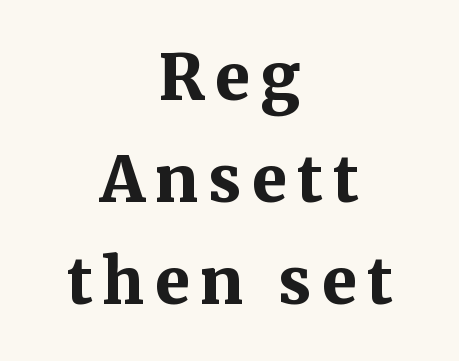
The image shows 63 px bold serif type, upright; set centered, normal line spacing (1.62x), not underlined; medium stroke contrast and a medium x-height.
